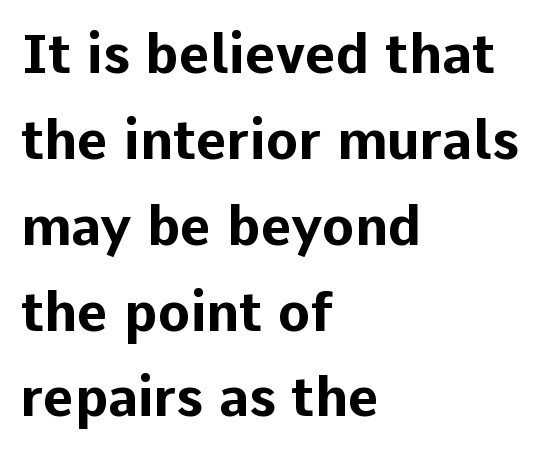
The image shows 54 px bold sans-serif type, upright; set left-aligned, normal line spacing (1.59x), normal letter spacing, not underlined; low stroke contrast and a medium x-height.
